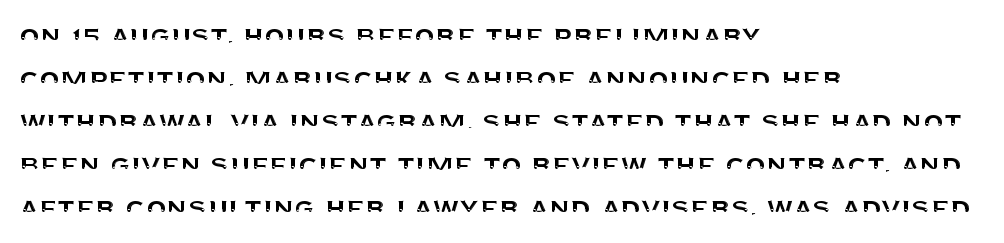
Q: Is the text italic (slanted)? A: No, it is upright.
Q: Is the typeface a serif or a sans-serif typeface? A: Sans-serif.
Q: Is the text underlined? A: No.
Q: How is the paragraph aligned? A: Left-aligned.
Q: Is the spacing between letters normal or unusually wide? A: Normal.
Q: Is the spacing between lines tight, normal or loose? A: Normal.
Q: Width (condensed, normal, or wide)? A: Normal.
Q: Stroke contrast? A: Medium.
Q: x-height? A: Large.
Q: Monospaced? A: No.
